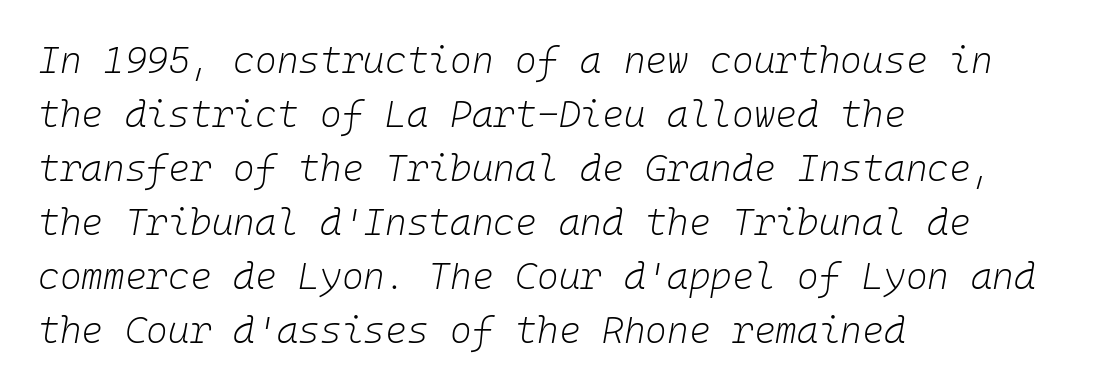
The image shows 37 px light type, italic (leaning right), monospaced; set left-aligned, normal line spacing (1.46x), normal letter spacing, not underlined; low stroke contrast and a medium x-height.
